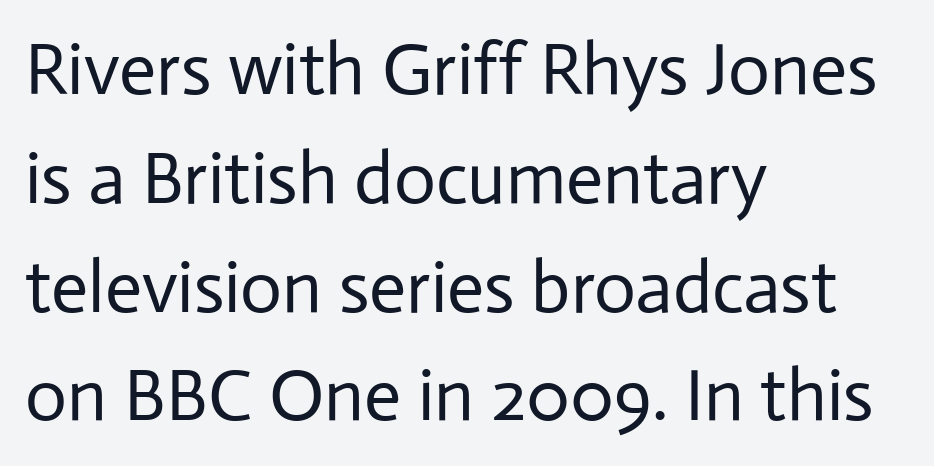
Baseline-to-baseline distance is the conventional proportion of letter height. Each letter keeps its own natural width here, so spacing adapts to shape. Do the letters lean? They stand straight. The font is comparable to plain body text, perhaps lighter. The text block is weighted toward the left margin, trailing off unevenly rightward. Each letter's strokes conclude bluntly, with no projecting serifs.
